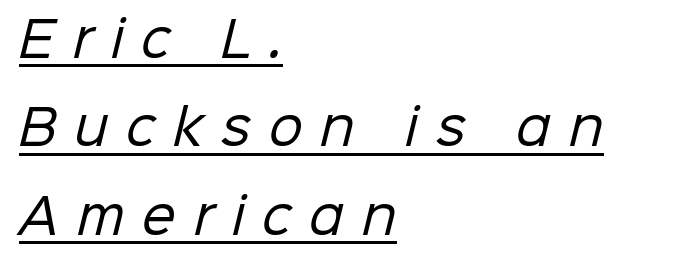
Proportional: the letters do not fall into vertical columns. The tracking reads as deliberately expanded to a designer's eye. Nothing heavy about these letters — not bold at all. The glyphs are accompanied by a horizontal stroke just below them.
